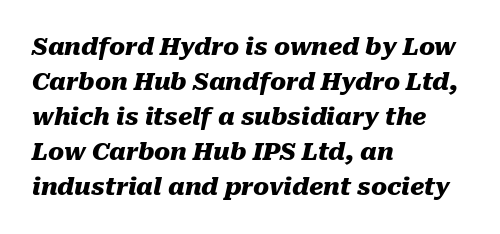
The image shows 24 px bold type, italic (leaning right); set left-aligned, normal line spacing (1.46x), normal letter spacing, not underlined.
